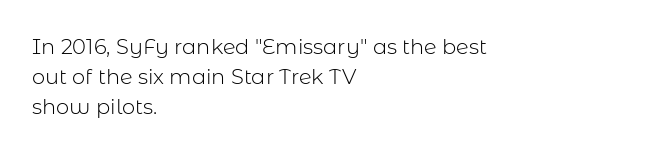
The image shows 21 px text type, upright; set left-aligned, normal line spacing (1.42x), normal letter spacing, not underlined.
